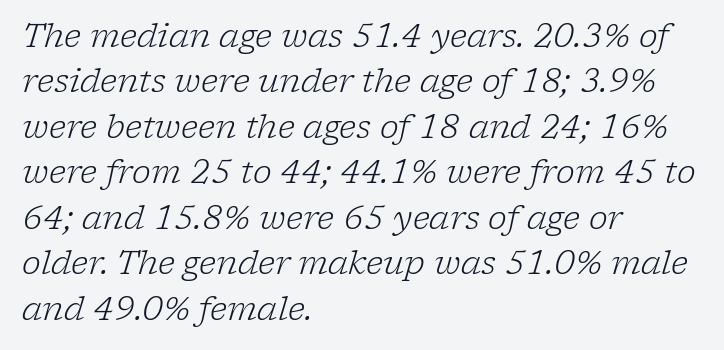
The image shows 32 px light serif type, italic (leaning right); set left-aligned, normal line spacing (1.42x), normal letter spacing, not underlined; low stroke contrast and a medium x-height.
